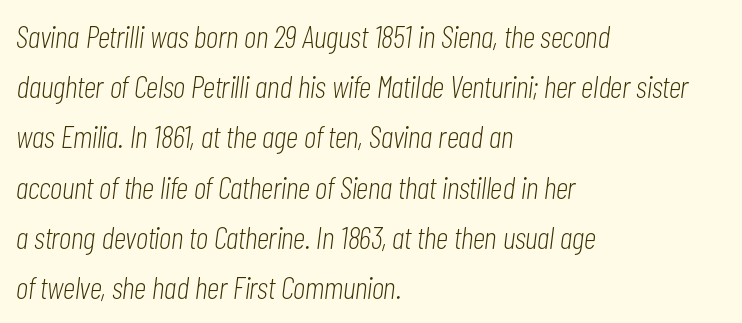
{"italic": "yes", "lean": "right", "slant_degrees": 7, "bold": "no", "weight": "light", "width": "condensed", "stroke_contrast": "low", "x_height": "medium", "monospaced": "no", "underline": "no", "align": "left", "line_spacing": "normal", "line_spacing_ratio": 1.57, "letter_spacing": "normal", "letter_spacing_em": 0.0, "glyph_px": 32}
